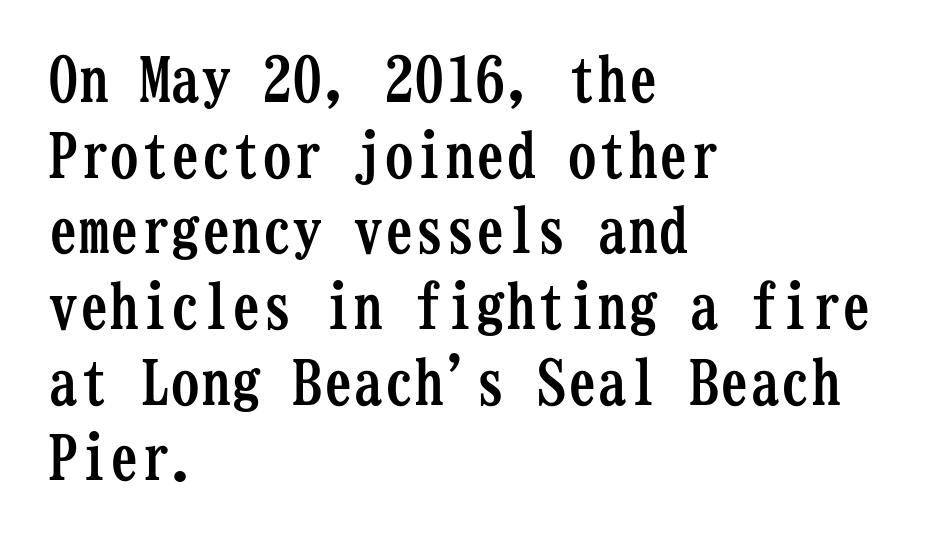
{"serif": "yes", "italic": "no", "bold": "yes", "weight": "semibold", "width": "condensed", "stroke_contrast": "low", "x_height": "medium", "monospaced": "yes", "underline": "no", "align": "left", "line_spacing_ratio": 1.24, "letter_spacing": "normal", "letter_spacing_em": 0.0, "glyph_px": 61}
